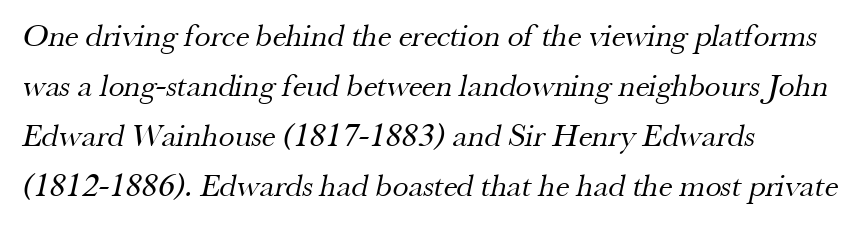
The image shows 32 px regular-weight serif type; set left-aligned, normal line spacing (1.56x), normal letter spacing, not underlined; medium stroke contrast and a small x-height.
